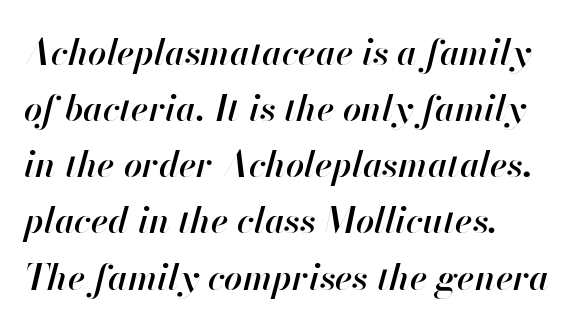
The image shows 36 px semibold type, italic (leaning right); set left-aligned, normal line spacing (1.56x), normal letter spacing, not underlined; high stroke contrast and a small x-height.
